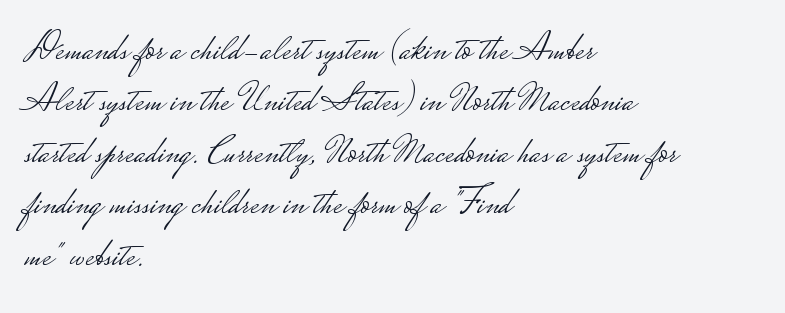
The image shows 39 px light, wide sans-serif type; set left-aligned, normal line spacing (1.32x), normal letter spacing, not underlined; low stroke contrast.
